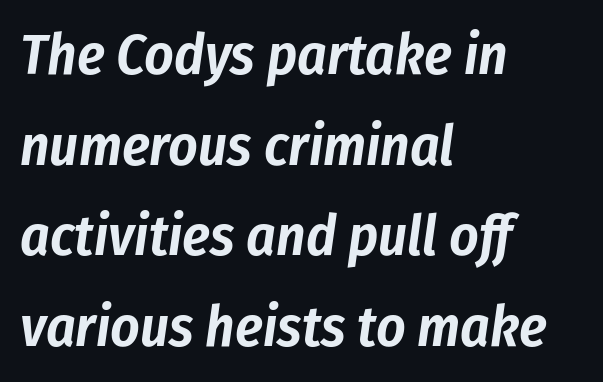
The image shows 57 px condensed type, italic (leaning right); set left-aligned, normal line spacing (1.59x), normal letter spacing, not underlined; low stroke contrast and a medium x-height.
